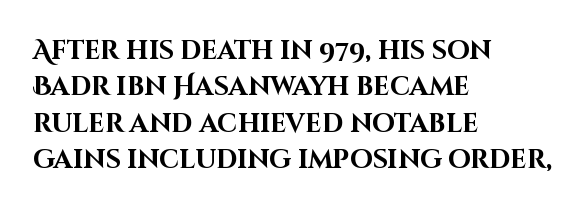
The image shows 26 px bold type, upright; set left-aligned, normal line spacing (1.4x), normal letter spacing, not underlined.
